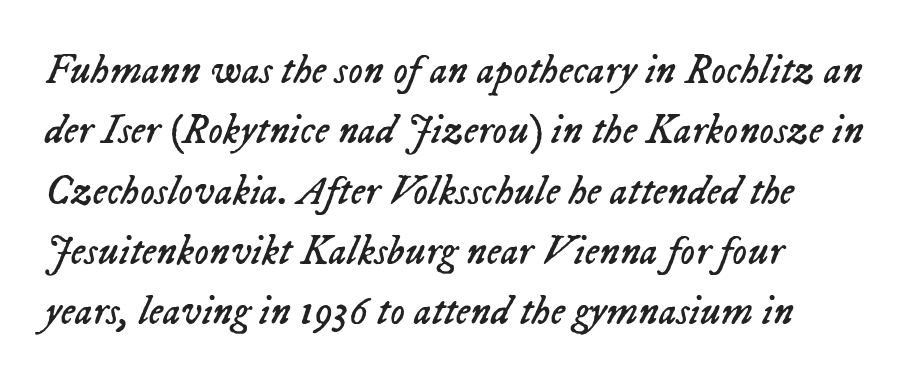
The rendering uses natural spacing where letterforms have individual widths. Check the space under the baseline: it is left empty. Line beginnings align vertically; line endings do not. Successive baselines arrive at the customary interval. Would a proofreader flag this as italicized? Yes.
